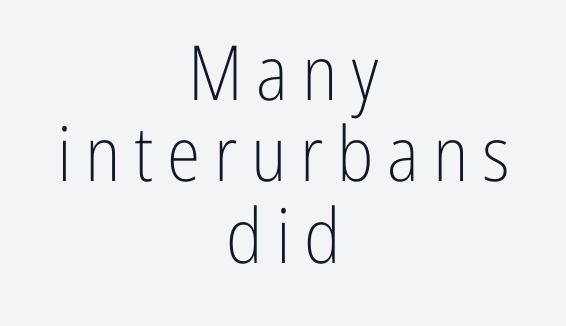
Quick note: not italic, upright. Notice how descenders almost collide with the ascenders below — that's tight leading. These glyphs show unthickened strokes, regular width or finer. Casual observation: everything's sitting right in the middle.
